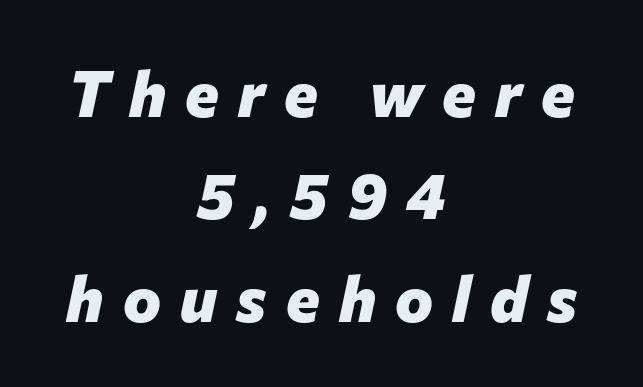
{"italic": "yes", "lean": "right", "slant_degrees": 12, "bold": "yes", "weight": "heavy", "width": "normal", "stroke_contrast": "low", "x_height": "medium", "monospaced": "no", "underline": "no", "align": "center", "line_spacing": "normal", "line_spacing_ratio": 1.6, "letter_spacing": "wide", "letter_spacing_em": 0.3, "glyph_px": 64}
